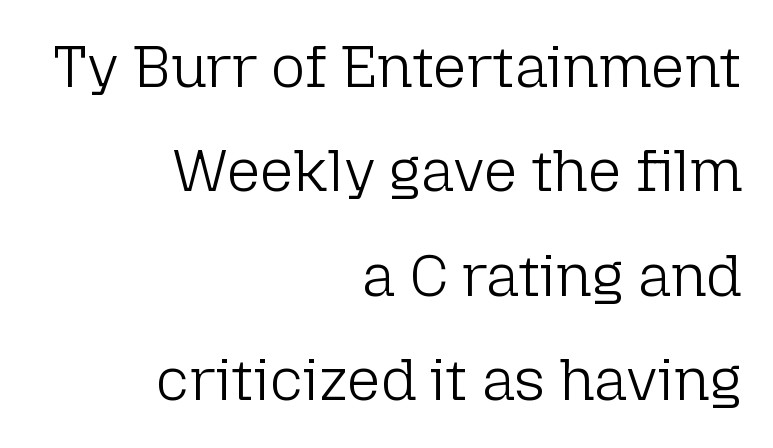
Q: Is the text bold? A: No.
Q: Is the text italic (slanted)? A: No, it is upright.
Q: Is the typeface a serif or a sans-serif typeface? A: Sans-serif.
Q: Is the text underlined? A: No.
Q: How is the paragraph aligned? A: Right-aligned.
Q: Is the spacing between letters normal or unusually wide? A: Normal.
Q: Width (condensed, normal, or wide)? A: Normal.
Q: Stroke contrast? A: Low.
Q: x-height? A: Medium.
Q: Monospaced? A: No.
